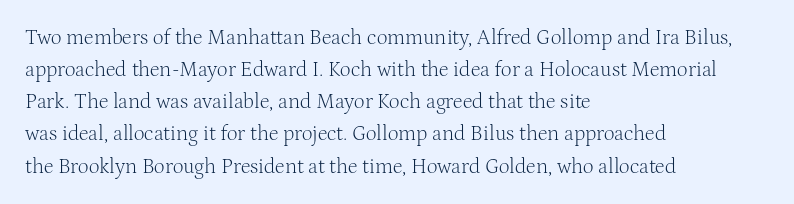
Is the block centered? No — it sits flush against the left margin. Honestly, the row spacing looks completely unremarkable. Check under the words: just untouched page. Ascenders rise straight up at ninety degrees. Nobody touched the tracking dial on this one.
